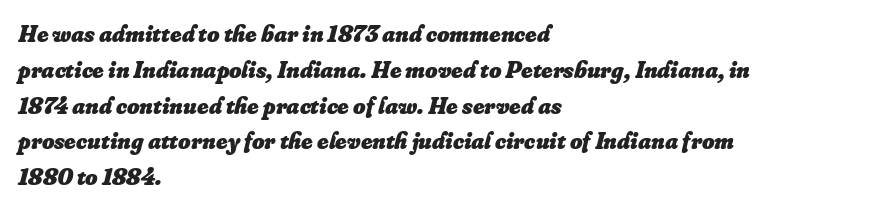
{"italic": "yes", "lean": "right", "slant_degrees": 16, "bold": "yes", "underline": "no", "align": "left", "line_spacing": "normal", "line_spacing_ratio": 1.49, "letter_spacing": "normal", "letter_spacing_em": 0.0, "glyph_px": 24}
